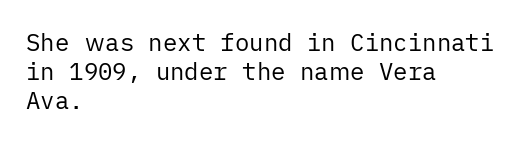
{"italic": "no", "bold": "no", "underline": "no", "align": "left", "line_spacing_ratio": 1.2, "letter_spacing": "normal", "letter_spacing_em": 0.0, "glyph_px": 24}
